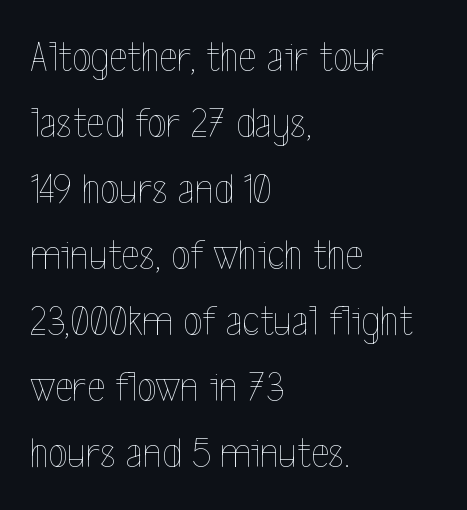
Q: Is the text bold? A: No.
Q: Is the text italic (slanted)? A: No, it is upright.
Q: Is the text underlined? A: No.
Q: How is the paragraph aligned? A: Left-aligned.
Q: Is the spacing between letters normal or unusually wide? A: Normal.
Q: Is the spacing between lines tight, normal or loose? A: Normal.
Q: Width (condensed, normal, or wide)? A: Condensed.
Q: x-height? A: Medium.
Q: Monospaced? A: No.
